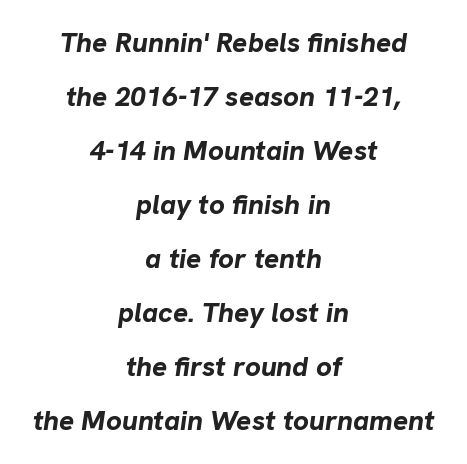
Each word holds together tightly as a unit, with standard inter-letter gaps. Each letter keeps its own natural width here, so spacing adapts to shape. The setting favours the middle, as headings and verse often do. The rendering applies a slant to the glyphs. Vertically, the passage feels expansive, rows floating well apart. Check the space under the baseline: it is left empty.
